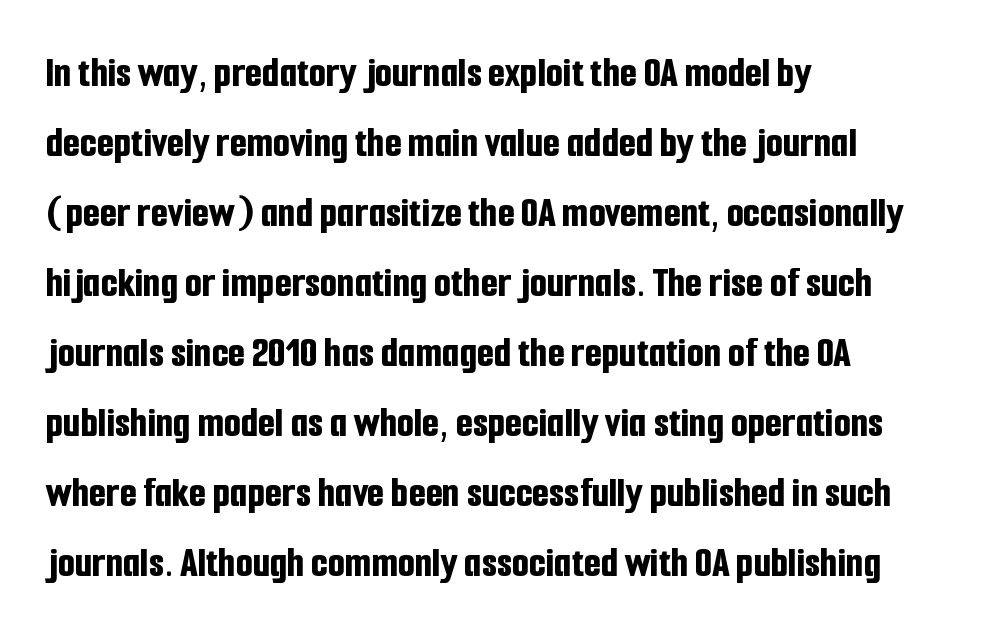
Q: Is the text bold? A: Yes.
Q: Is the text italic (slanted)? A: No, it is upright.
Q: Is the typeface a serif or a sans-serif typeface? A: Sans-serif.
Q: Is the text underlined? A: No.
Q: How is the paragraph aligned? A: Left-aligned.
Q: Is the spacing between letters normal or unusually wide? A: Normal.
Q: Is the spacing between lines tight, normal or loose? A: Normal.
Q: Width (condensed, normal, or wide)? A: Condensed.
Q: Stroke contrast? A: Low.
Q: x-height? A: Medium.
Q: Monospaced? A: No.
